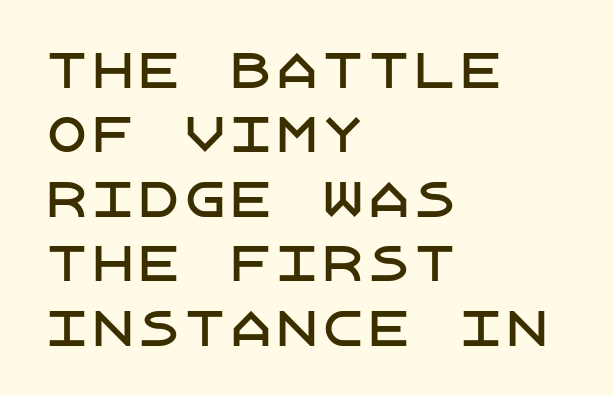
Q: Is the text italic (slanted)? A: No, it is upright.
Q: Is the typeface a serif or a sans-serif typeface? A: Sans-serif.
Q: Is the text underlined? A: No.
Q: How is the paragraph aligned? A: Left-aligned.
Q: Is the spacing between letters normal or unusually wide? A: Normal.
Q: Is the spacing between lines tight, normal or loose? A: Normal.
Q: Width (condensed, normal, or wide)? A: Normal.
Q: Stroke contrast? A: Low.
Q: x-height? A: Large.
